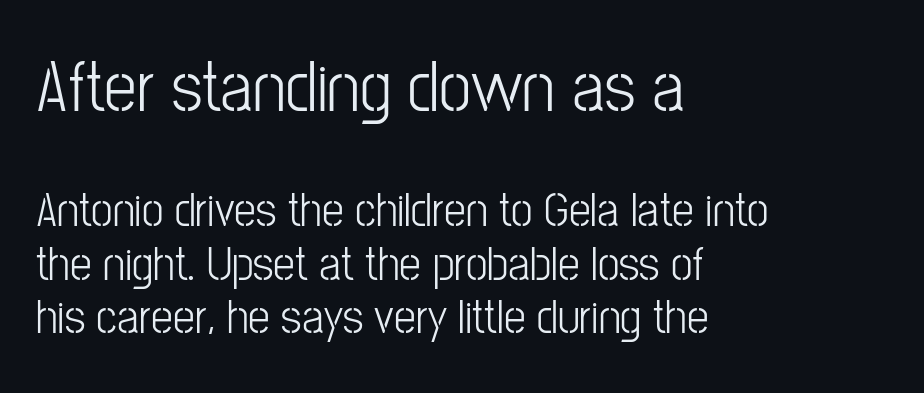
The image shows 73 px light, condensed sans-serif type, upright; set left-aligned, tight line spacing (1.1x), normal letter spacing, not underlined; the first (top) block is 1.49x larger; low stroke contrast and a medium x-height.
